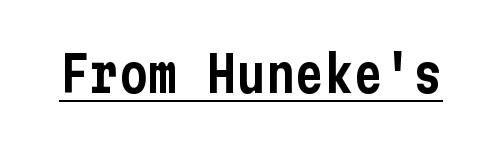
Q: Is the text italic (slanted)? A: No, it is upright.
Q: Is the typeface a serif or a sans-serif typeface? A: Sans-serif.
Q: Is the text underlined? A: Yes.
Q: Is the spacing between letters normal or unusually wide? A: Normal.
Q: Width (condensed, normal, or wide)? A: Condensed.
Q: Stroke contrast? A: Low.
Q: x-height? A: Medium.
